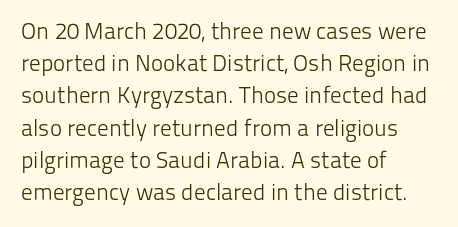
{"italic": "no", "bold": "no", "underline": "no", "align": "left", "line_spacing": "normal", "line_spacing_ratio": 1.4, "letter_spacing": "normal", "letter_spacing_em": 0.0, "glyph_px": 23}
